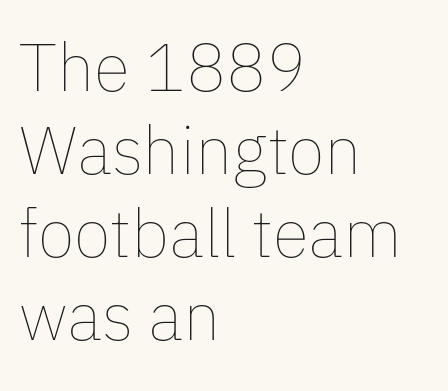
The image shows 67 px thin type, upright; set left-aligned, line spacing 1.24x, normal letter spacing, not underlined; low stroke contrast and a medium x-height.
